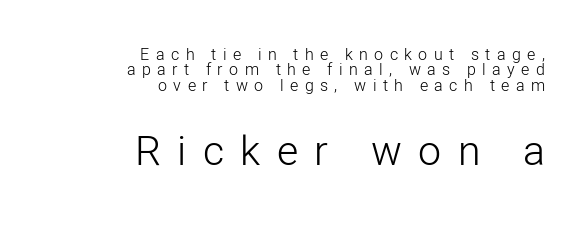
The paragraph shown leans on its right margin. Which of the two is more prominent by size? The second, at the bottom. Observe the wide spacing: letters keep a clear distance from each other. Closely set lines give the paragraph a compact silhouette. Stem width sits at or under what a default text font uses. Note the varied advance widths — an 'i' is clearly narrower than an 'm'.
